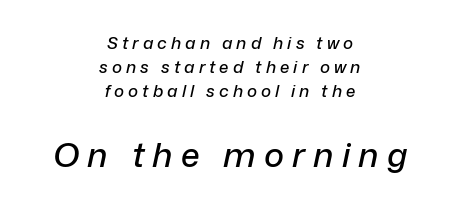
Q: Is the text italic (slanted)? A: Yes, it leans right by about 12 degrees.
Q: Is the text underlined? A: No.
Q: How is the paragraph aligned? A: Centered.
Q: Is the spacing between letters normal or unusually wide? A: Unusually wide.
Q: Is the spacing between lines tight, normal or loose? A: Normal.
Q: Which block of text is set in a larger size, the first (top) or the second (bottom)? A: The second (bottom) one.
Q: Width (condensed, normal, or wide)? A: Normal.
Q: Stroke contrast? A: Low.
Q: x-height? A: Medium.
Q: Monospaced? A: No.
